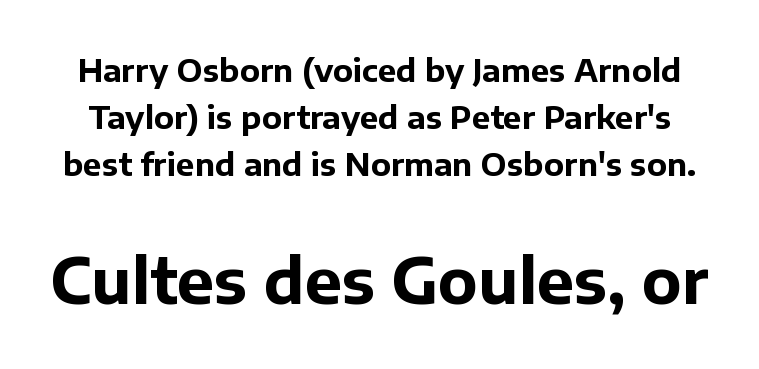
Q: Is the text bold? A: Yes.
Q: Is the text italic (slanted)? A: No, it is upright.
Q: Is the typeface a serif or a sans-serif typeface? A: Sans-serif.
Q: Is the text underlined? A: No.
Q: Is the spacing between letters normal or unusually wide? A: Normal.
Q: Is the spacing between lines tight, normal or loose? A: Normal.
Q: Which block of text is set in a larger size, the first (top) or the second (bottom)? A: The second (bottom) one.
Q: Width (condensed, normal, or wide)? A: Normal.
Q: Stroke contrast? A: Low.
Q: x-height? A: Medium.
Q: Monospaced? A: No.
